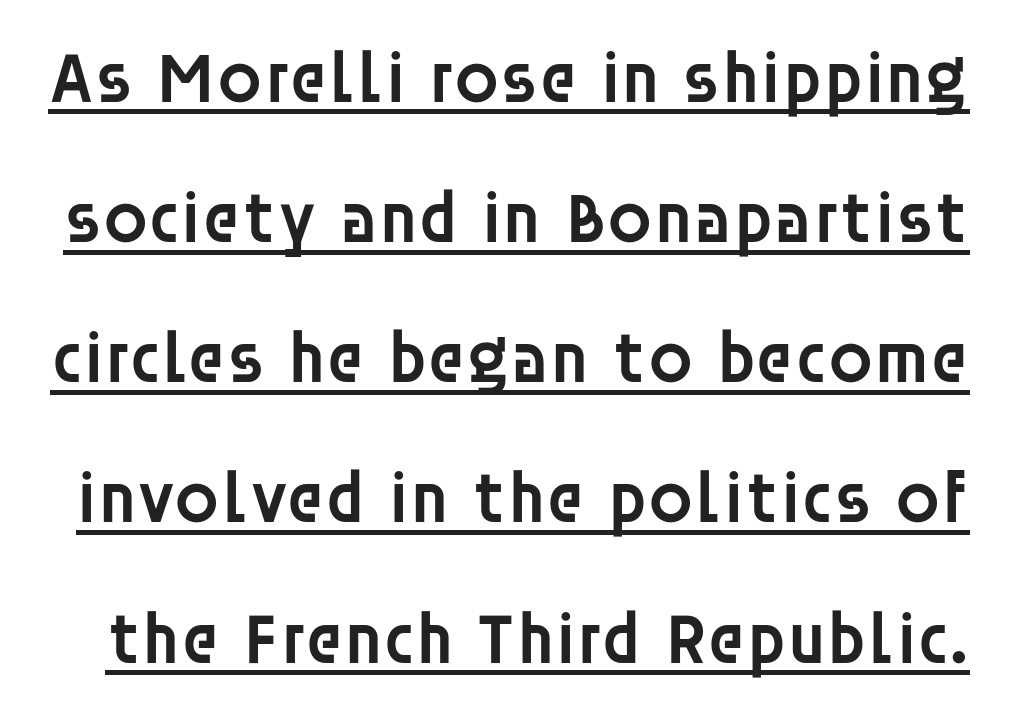
Q: Is the text bold? A: Semi-bold.
Q: Is the text italic (slanted)? A: No, it is upright.
Q: Is the typeface a serif or a sans-serif typeface? A: Sans-serif.
Q: Is the text underlined? A: Yes.
Q: Is the spacing between letters normal or unusually wide? A: Normal.
Q: Is the spacing between lines tight, normal or loose? A: Loose.
Q: Width (condensed, normal, or wide)? A: Normal.
Q: Stroke contrast? A: Low.
Q: x-height? A: Large.
Q: Monospaced? A: No.
